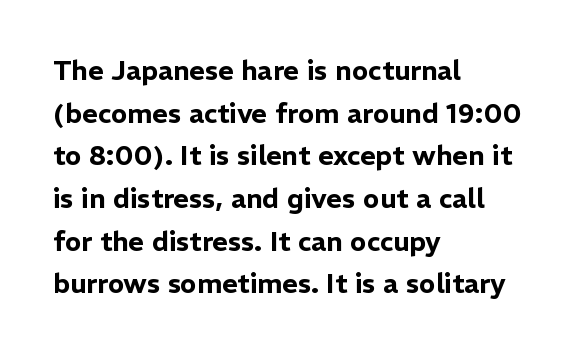
Q: Is the text italic (slanted)? A: No, it is upright.
Q: Is the text underlined? A: No.
Q: How is the paragraph aligned? A: Left-aligned.
Q: Is the spacing between letters normal or unusually wide? A: Normal.
Q: Is the spacing between lines tight, normal or loose? A: Normal.
